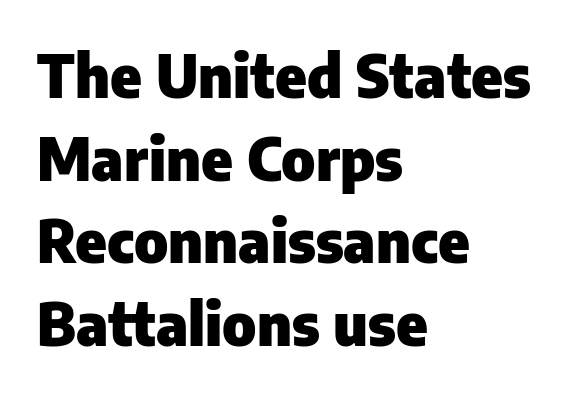
Q: Is the text bold? A: Yes.
Q: Is the text italic (slanted)? A: No, it is upright.
Q: Is the typeface a serif or a sans-serif typeface? A: Sans-serif.
Q: Is the text underlined? A: No.
Q: How is the paragraph aligned? A: Left-aligned.
Q: Is the spacing between letters normal or unusually wide? A: Normal.
Q: Is the spacing between lines tight, normal or loose? A: Normal.
Q: Width (condensed, normal, or wide)? A: Normal.
Q: Stroke contrast? A: Low.
Q: x-height? A: Medium.
Q: Monospaced? A: No.
